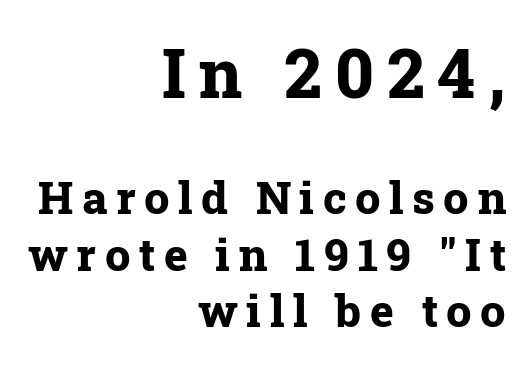
A typesetter would call this proportional, since set widths differ per character. Strokes here are thick enough to call this a true bold. The zone under the glyphs is completely vacant. The letters stand upright; this is a roman face.
